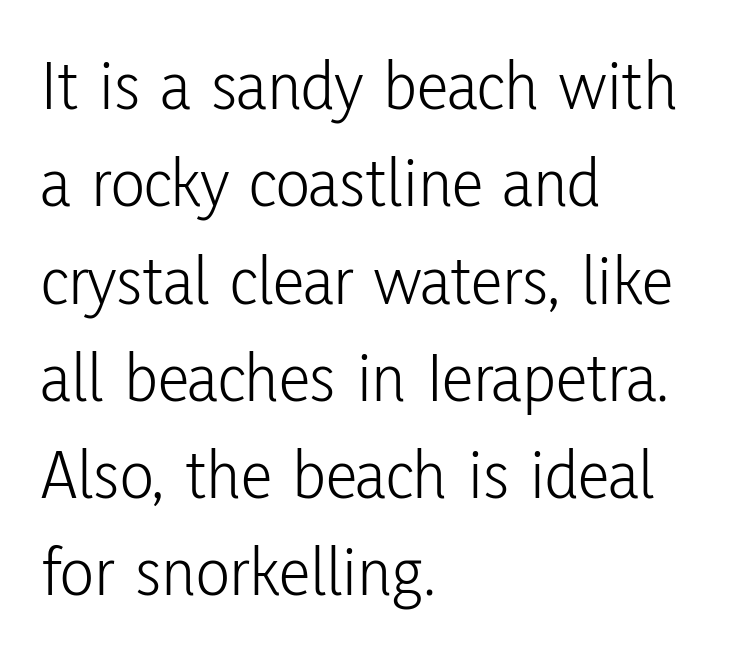
The image shows 71 px light, condensed sans-serif type, upright; set left-aligned, normal line spacing (1.37x), normal letter spacing, not underlined; low stroke contrast and a medium x-height.
